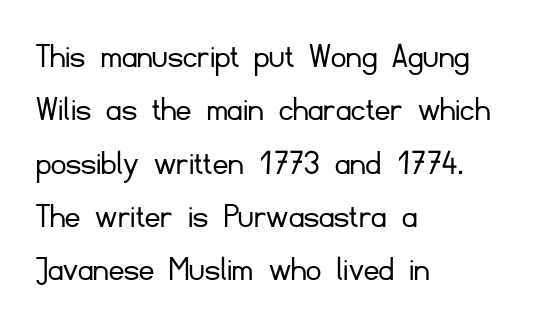
{"serif": "no", "italic": "no", "bold": "no", "weight": "light", "width": "normal", "stroke_contrast": "low", "x_height": "small", "monospaced": "no", "underline": "no", "align": "left", "line_spacing": "normal", "line_spacing_ratio": 1.44, "letter_spacing": "normal", "letter_spacing_em": 0.0, "glyph_px": 37}
